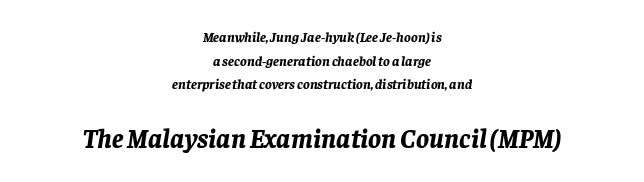
The passage shown is emphatically bold. The string is rendered with underlining switched off. The glyphs look as if they've been sheared to an angle. What's the leading like? Ordinary, nothing unusual.
